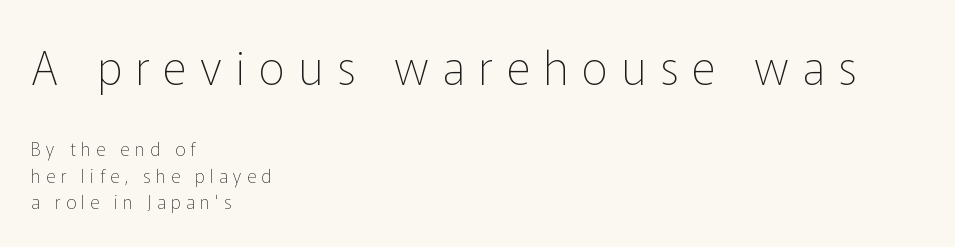
{"serif": "no", "italic": "no", "bold": "no", "weight": "thin", "width": "normal", "stroke_contrast": "low", "x_height": "medium", "monospaced": "no", "underline": "no", "align": "left", "line_spacing": "normal", "line_spacing_ratio": 1.47, "letter_spacing": "wide", "letter_spacing_em": 0.3, "larger_block": "first", "size_ratio": 2.56, "glyph_px": 46}
